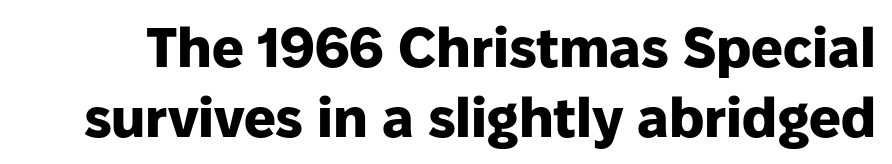
{"serif": "no", "italic": "no", "bold": "yes", "weight": "heavy", "width": "normal", "stroke_contrast": "low", "x_height": "medium", "monospaced": "no", "underline": "no", "line_spacing": "normal", "line_spacing_ratio": 1.25, "letter_spacing": "normal", "letter_spacing_em": 0.0, "glyph_px": 56}
